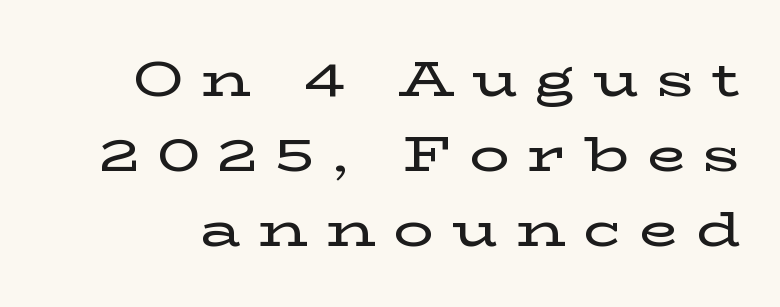
Q: Is the text italic (slanted)? A: No, it is upright.
Q: Is the typeface a serif or a sans-serif typeface? A: Serif.
Q: Is the text underlined? A: No.
Q: Is the spacing between letters normal or unusually wide? A: Unusually wide.
Q: Is the spacing between lines tight, normal or loose? A: Normal.
Q: Width (condensed, normal, or wide)? A: Wide.
Q: Stroke contrast? A: Low.
Q: x-height? A: Medium.
Q: Monospaced? A: No.
